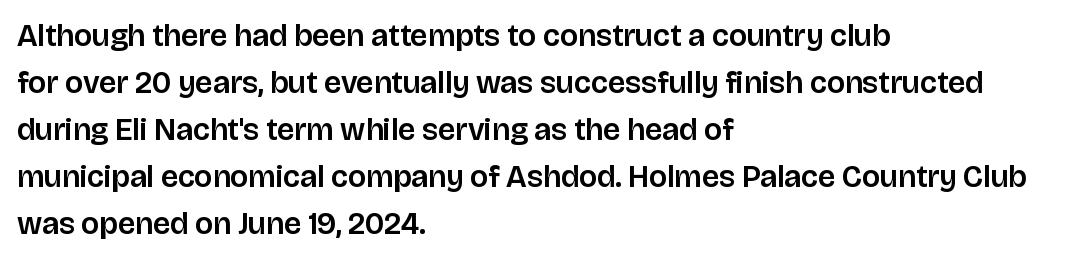
Q: Is the text italic (slanted)? A: No, it is upright.
Q: Is the typeface a serif or a sans-serif typeface? A: Sans-serif.
Q: Is the text underlined? A: No.
Q: How is the paragraph aligned? A: Left-aligned.
Q: Is the spacing between letters normal or unusually wide? A: Normal.
Q: Is the spacing between lines tight, normal or loose? A: Normal.
Q: Width (condensed, normal, or wide)? A: Normal.
Q: Stroke contrast? A: Low.
Q: x-height? A: Large.
Q: Monospaced? A: No.
